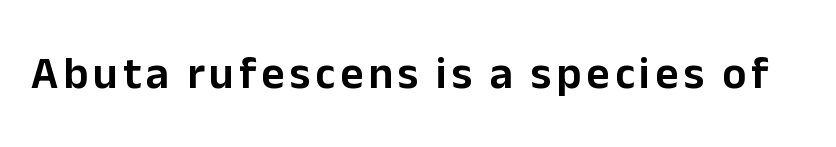
The image shows 45 px sans-serif type, upright; set not underlined; low stroke contrast and a medium x-height.
